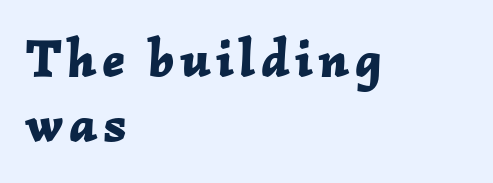
{"italic": "yes", "lean": "right", "slant_degrees": 2, "bold": "yes", "weight": "bold", "width": "normal", "stroke_contrast": "low", "x_height": "medium", "monospaced": "no", "underline": "no", "align": "left", "line_spacing_ratio": 1.2, "glyph_px": 54}
